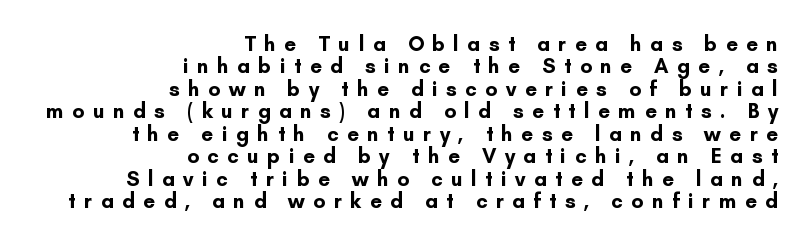
{"italic": "no", "bold": "yes", "underline": "no", "align": "right", "line_spacing": "tight", "line_spacing_ratio": 1.07, "letter_spacing": "wide", "letter_spacing_em": 0.4, "glyph_px": 21}
